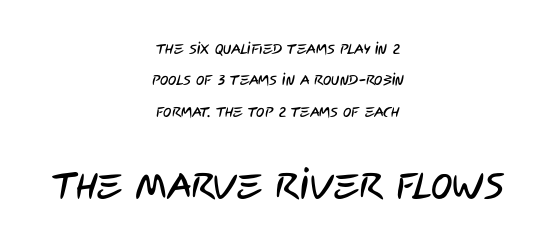
There is no visible air inserted between adjacent glyphs. In terms of letterform style, serifs are entirely absent. Vertically, the passage feels expansive, rows floating well apart. The typesetter chose a symmetrical, centered arrangement here.
